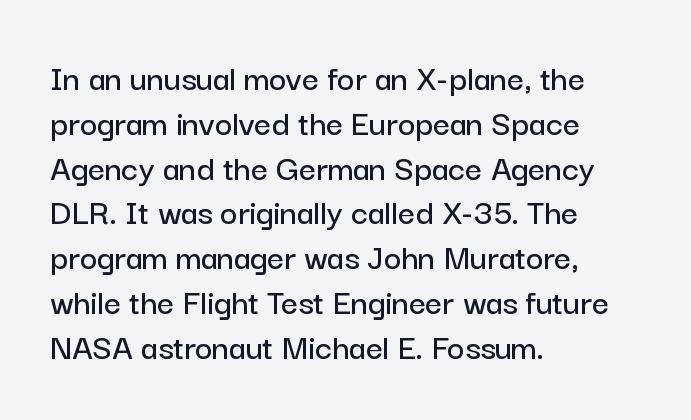
{"serif": "no", "italic": "no", "width": "normal", "stroke_contrast": "low", "x_height": "medium", "monospaced": "no", "underline": "no", "align": "left", "line_spacing_ratio": 1.21, "letter_spacing": "normal", "letter_spacing_em": 0.0, "glyph_px": 37}
